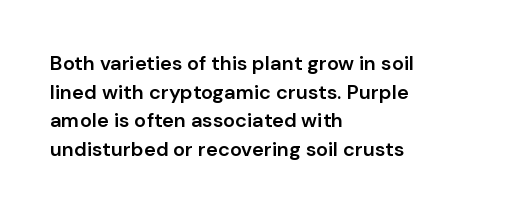
Q: Is the text bold? A: Semi-bold.
Q: Is the text italic (slanted)? A: No, it is upright.
Q: Is the text underlined? A: No.
Q: How is the paragraph aligned? A: Left-aligned.
Q: Is the spacing between letters normal or unusually wide? A: Normal.
Q: Is the spacing between lines tight, normal or loose? A: Normal.
